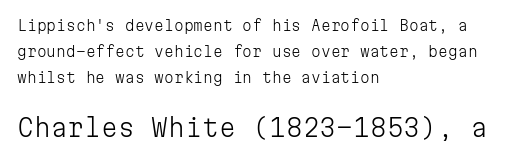
Q: Is the text bold? A: No.
Q: Is the text italic (slanted)? A: No, it is upright.
Q: Is the text underlined? A: No.
Q: How is the paragraph aligned? A: Left-aligned.
Q: Is the spacing between letters normal or unusually wide? A: Normal.
Q: Which block of text is set in a larger size, the first (top) or the second (bottom)? A: The second (bottom) one.
